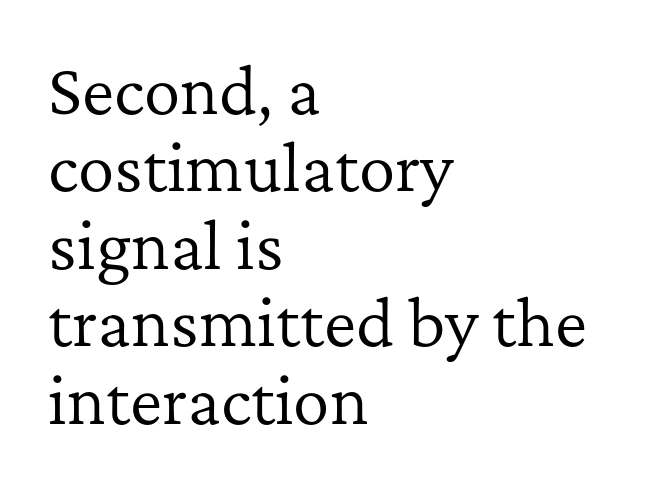
Q: Is the text bold? A: No.
Q: Is the text italic (slanted)? A: No, it is upright.
Q: Is the typeface a serif or a sans-serif typeface? A: Serif.
Q: Is the text underlined? A: No.
Q: How is the paragraph aligned? A: Left-aligned.
Q: Is the spacing between letters normal or unusually wide? A: Normal.
Q: Is the spacing between lines tight, normal or loose? A: Normal.
Q: Width (condensed, normal, or wide)? A: Normal.
Q: Stroke contrast? A: Low.
Q: x-height? A: Medium.
Q: Monospaced? A: No.
